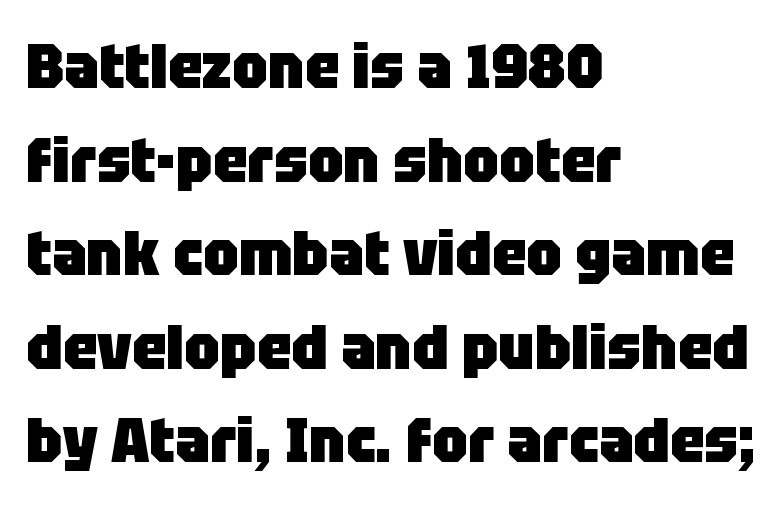
Q: Is the text bold? A: Yes.
Q: Is the text italic (slanted)? A: No, it is upright.
Q: Is the typeface a serif or a sans-serif typeface? A: Sans-serif.
Q: Is the text underlined? A: No.
Q: How is the paragraph aligned? A: Left-aligned.
Q: Is the spacing between letters normal or unusually wide? A: Normal.
Q: Is the spacing between lines tight, normal or loose? A: Normal.
Q: Width (condensed, normal, or wide)? A: Normal.
Q: Stroke contrast? A: Low.
Q: x-height? A: Large.
Q: Monospaced? A: No.
